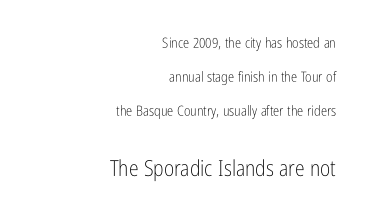
The weight would be labelled regular, book, light, or lighter still. In this sample the second text group is rendered at the bigger scale. In terms of posture, this sample is upright. Where is the straight margin? On the right. Nobody touched the tracking dial on this one. Only glyphs here, with clear space below each row.
